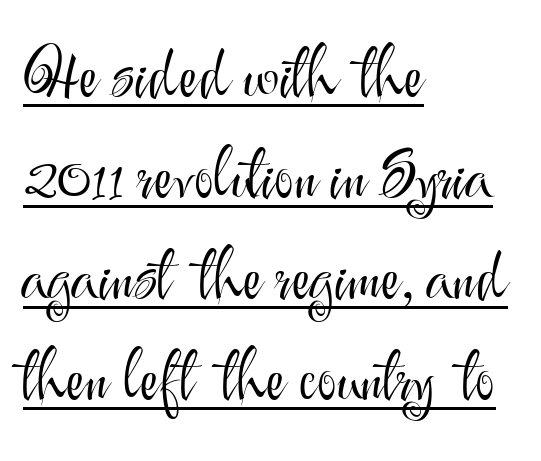
The line-height multiplier appears to be the usual default. Examine the stroke ends and you'll find no serifs. This sample has the flowing, uneven cadence of proportional lettering.
